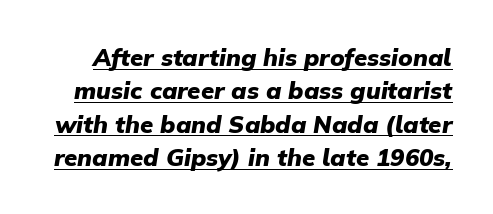
Beneath each row of characters lies a ruled line. This is heavy type, rendered in bold. The line-height multiplier appears to be the usual default. This is oblique type, the kind used for emphasis or titles. The rendering keeps characters at their native spacing.
